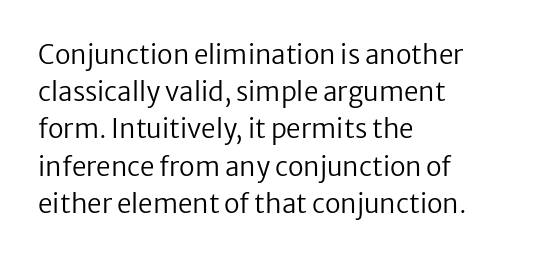
The rendering anchors every line to the left-hand side. A clean baseline with only descenders dipping below it. No chunkiness to these letters — they're not bold. Leading matches the norm, producing a regular column. Ascenders rise straight up at ninety degrees. Nobody touched the tracking dial on this one.
